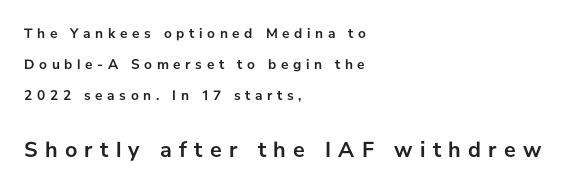
Honestly, there is no underline to notice here at all. If you drew a ruler down the left edge, every line would touch it. Glyph-to-glyph distance is far greater than everyday printed text. This sample uses an upright cut, with every glyph sitting square on the baseline.
